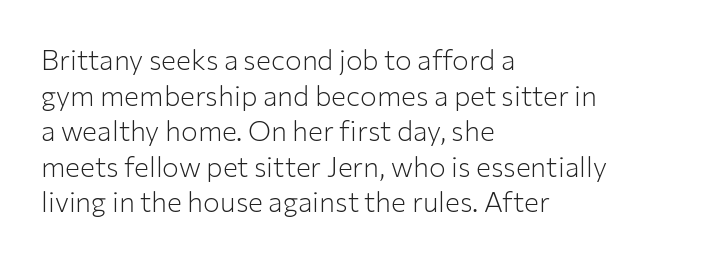
The horizontal fit of the characters is conventional and even. Left-aligned paragraph, ragged on the right. No word sits above an underline. Note the varied advance widths — an 'i' is clearly narrower than an 'm'.
